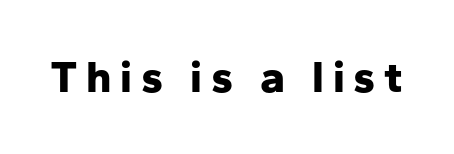
The image shows 45 px bold sans-serif type, upright; set not underlined; low stroke contrast and a medium x-height.
